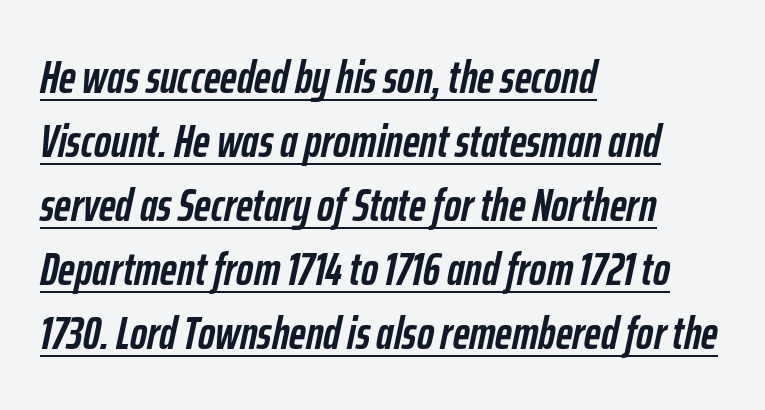
The image shows 46 px semibold, condensed type, italic (leaning right); set left-aligned, normal line spacing (1.39x), normal letter spacing, underlined; low stroke contrast and a medium x-height.
